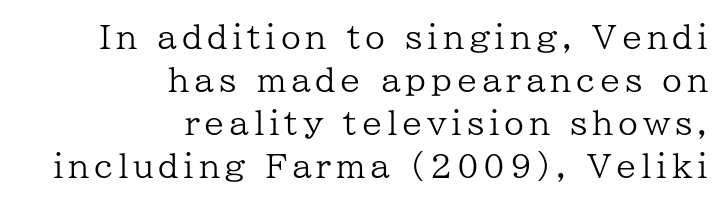
Q: Is the text bold? A: No.
Q: Is the text italic (slanted)? A: No, it is upright.
Q: Is the typeface a serif or a sans-serif typeface? A: Serif.
Q: Is the text underlined? A: No.
Q: How is the paragraph aligned? A: Right-aligned.
Q: Is the spacing between lines tight, normal or loose? A: Normal.
Q: Width (condensed, normal, or wide)? A: Normal.
Q: Stroke contrast? A: Low.
Q: x-height? A: Medium.
Q: Monospaced? A: No.
